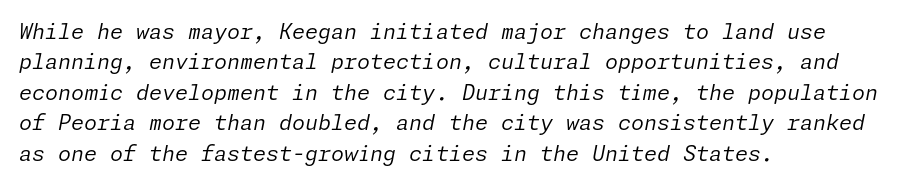
The image shows 21 px text type, italic (leaning right); set left-aligned, normal line spacing (1.45x), normal letter spacing, not underlined.
